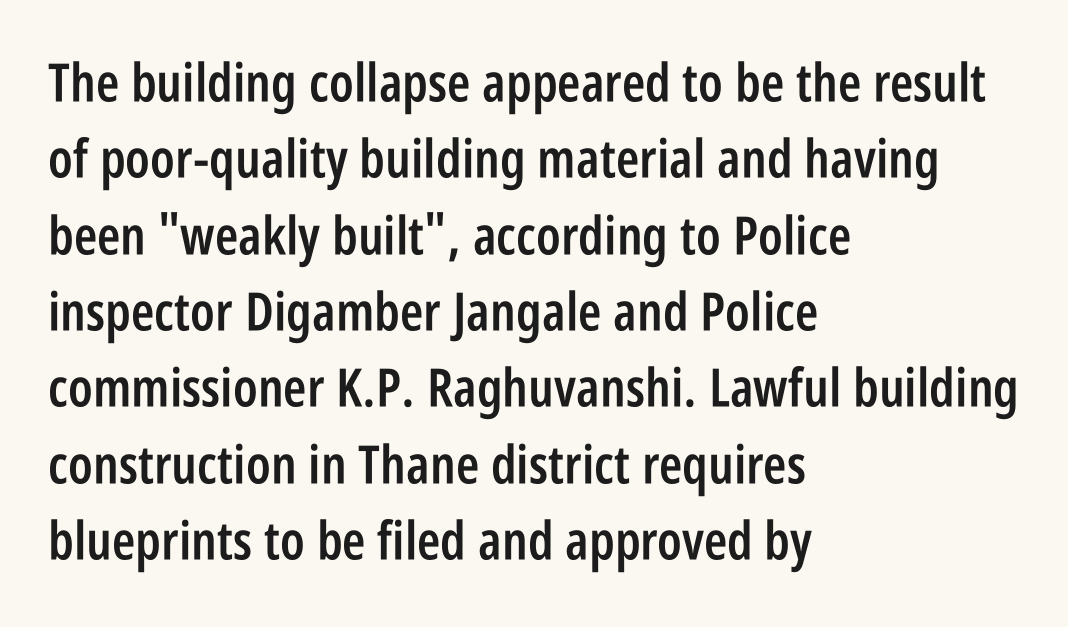
Q: Is the text bold? A: Semi-bold.
Q: Is the text italic (slanted)? A: No, it is upright.
Q: Is the typeface a serif or a sans-serif typeface? A: Sans-serif.
Q: Is the text underlined? A: No.
Q: How is the paragraph aligned? A: Left-aligned.
Q: Is the spacing between letters normal or unusually wide? A: Normal.
Q: Is the spacing between lines tight, normal or loose? A: Normal.
Q: Width (condensed, normal, or wide)? A: Condensed.
Q: Stroke contrast? A: Low.
Q: x-height? A: Large.
Q: Monospaced? A: No.
